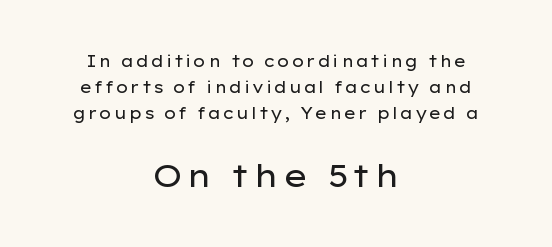
{"serif": "no", "italic": "no", "bold": "no", "weight": "regular", "width": "wide", "stroke_contrast": "low", "x_height": "medium", "monospaced": "no", "underline": "no", "align": "center", "line_spacing": "normal", "line_spacing_ratio": 1.64, "larger_block": "second", "size_ratio": 2.0, "glyph_px": 32}
